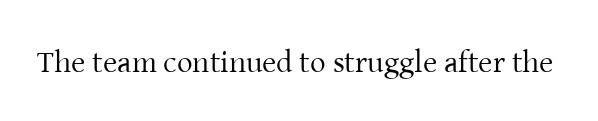
Posture: straight, roman, zero tilt. Decoration check: the copy has no underline. Typographically, this falls in the serif category. The rendering uses natural spacing where letterforms have individual widths. Caption: standard tracking, unaltered.
